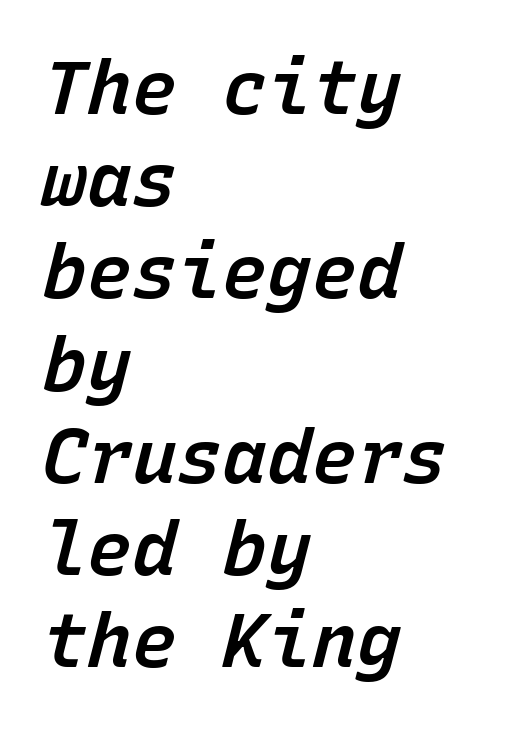
The image shows 75 px semibold type, italic (leaning right), monospaced; set left-aligned, line spacing 1.23x, normal letter spacing, not underlined; low stroke contrast and a medium x-height.
